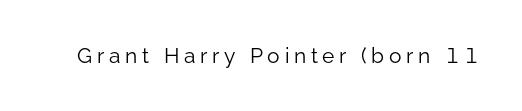
{"italic": "no", "bold": "no", "underline": "no", "letter_spacing": "wide", "letter_spacing_em": 0.22, "glyph_px": 21}
